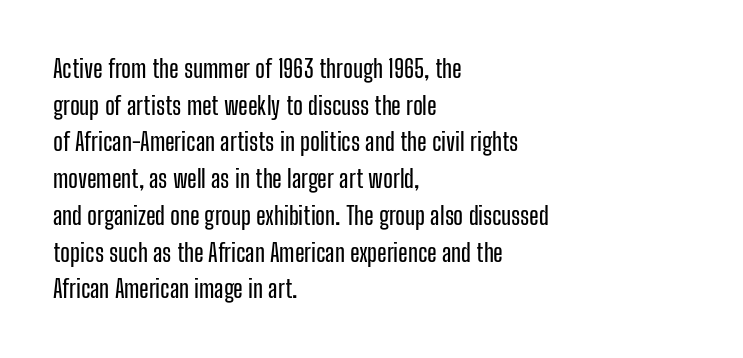
Q: Is the text italic (slanted)? A: No, it is upright.
Q: Is the text underlined? A: No.
Q: How is the paragraph aligned? A: Left-aligned.
Q: Is the spacing between letters normal or unusually wide? A: Normal.
Q: Is the spacing between lines tight, normal or loose? A: Normal.
